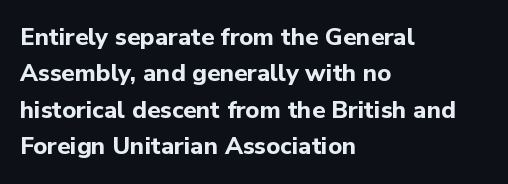
{"italic": "no", "bold": "yes", "underline": "no", "align": "left", "line_spacing": "normal", "line_spacing_ratio": 1.52, "letter_spacing": "normal", "letter_spacing_em": 0.0, "glyph_px": 24}
